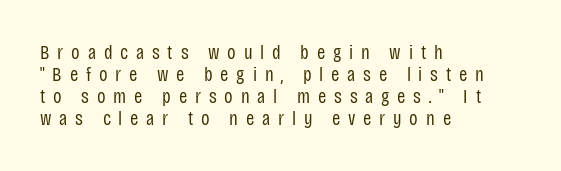
{"italic": "no", "bold": "no", "underline": "no", "align": "left", "line_spacing": "tight", "line_spacing_ratio": 1.1, "letter_spacing": "wide", "letter_spacing_em": 0.39, "glyph_px": 20}
